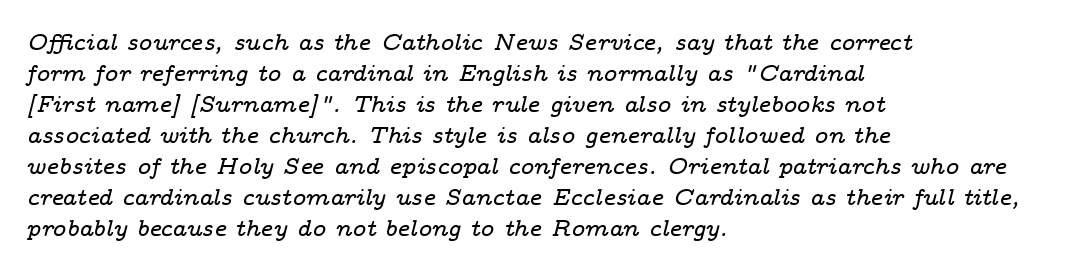
{"italic": "yes", "lean": "right", "slant_degrees": 14, "underline": "no", "align": "left", "line_spacing": "normal", "line_spacing_ratio": 1.35, "letter_spacing": "normal", "letter_spacing_em": 0.0, "glyph_px": 23}
